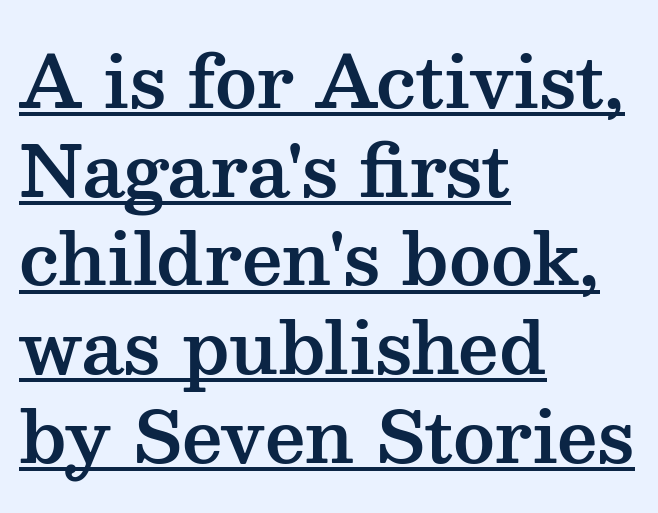
Quick note: underline on. Line beginnings align vertically; line endings do not. A typesetter would call this proportional, since set widths differ per character. These lines are composed in type with serifs. If you drew a line through each stem, it would be perfectly vertical. Compared with typical paragraphs, the rows here are spaced about the same.
